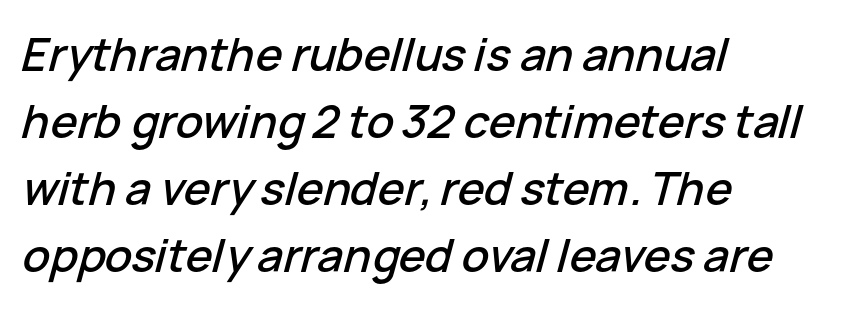
The image shows 45 px text type, italic (leaning right); set left-aligned, normal line spacing (1.49x), normal letter spacing, not underlined; low stroke contrast and a medium x-height.
